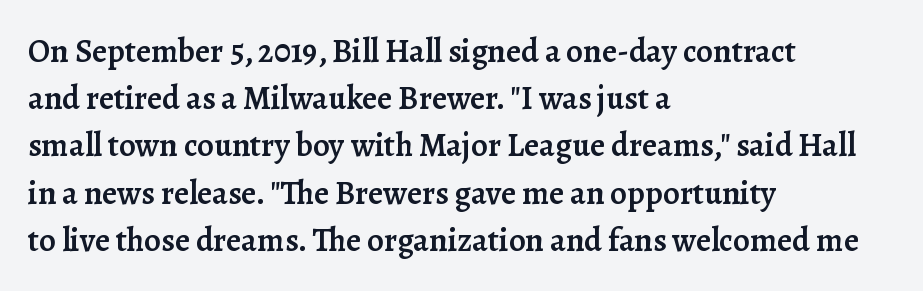
Looks like regular typesetting: each glyph gets only the width it needs. It's the straight-up-and-down kind of type. Is the type bold? Partly — it's a semibold, heavier than regular but not fully bold. The glyphs in this specimen are seriffed.
